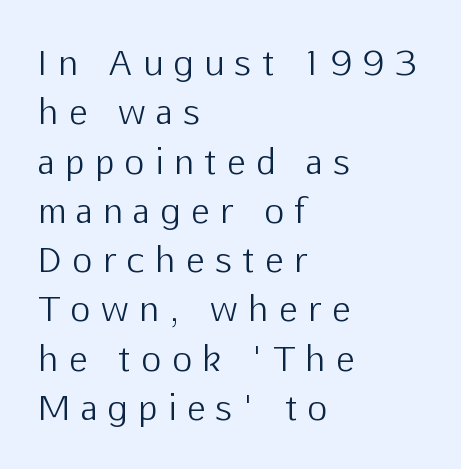
{"serif": "no", "italic": "no", "bold": "no", "weight": "light", "width": "normal", "stroke_contrast": "low", "x_height": "medium", "monospaced": "no", "underline": "no", "align": "left", "line_spacing": "normal", "line_spacing_ratio": 1.45, "letter_spacing": "wide", "letter_spacing_em": 0.33, "glyph_px": 34}
